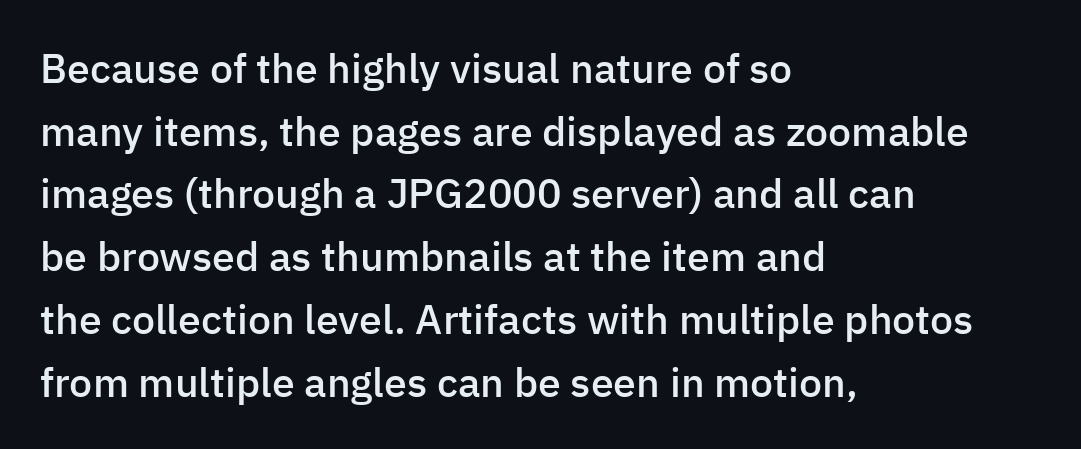
Q: Is the text bold? A: Semi-bold.
Q: Is the text italic (slanted)? A: No, it is upright.
Q: Is the typeface a serif or a sans-serif typeface? A: Sans-serif.
Q: Is the text underlined? A: No.
Q: How is the paragraph aligned? A: Left-aligned.
Q: Is the spacing between letters normal or unusually wide? A: Normal.
Q: Is the spacing between lines tight, normal or loose? A: Normal.
Q: Width (condensed, normal, or wide)? A: Normal.
Q: Stroke contrast? A: Low.
Q: x-height? A: Medium.
Q: Monospaced? A: No.
